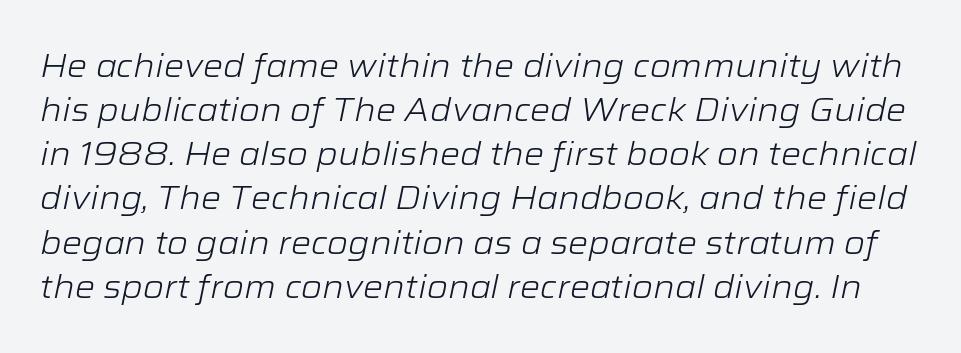
The image shows 32 px light, wide type, italic (leaning right); set normal line spacing (1.38x), normal letter spacing, not underlined; low stroke contrast and a medium x-height.
